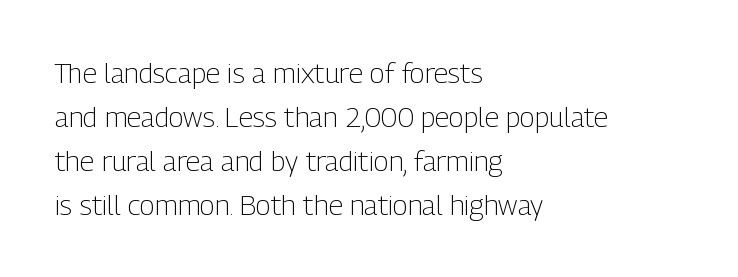
Honestly, the letter spacing is just normal — you wouldn't notice it. The specimen reads as upright at a glance. The leading is moderate, giving the passage an even texture. Varying glyph widths throughout — classic text-font behaviour. One-word summary of the alignment: left.
